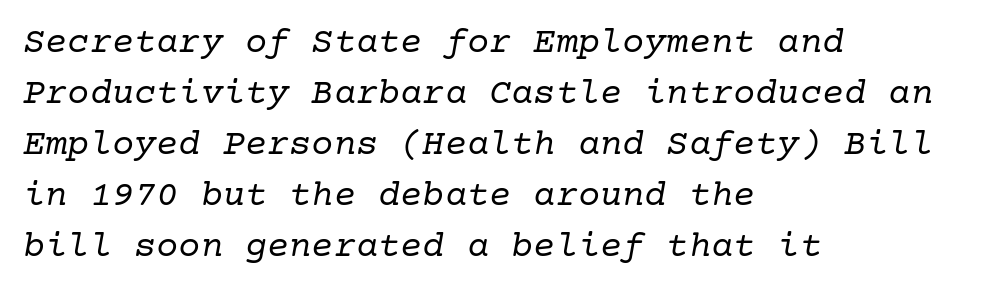
The image shows 37 px regular-weight serif type, italic (leaning right); set left-aligned, normal line spacing (1.38x), normal letter spacing, not underlined; low stroke contrast and a medium x-height.
